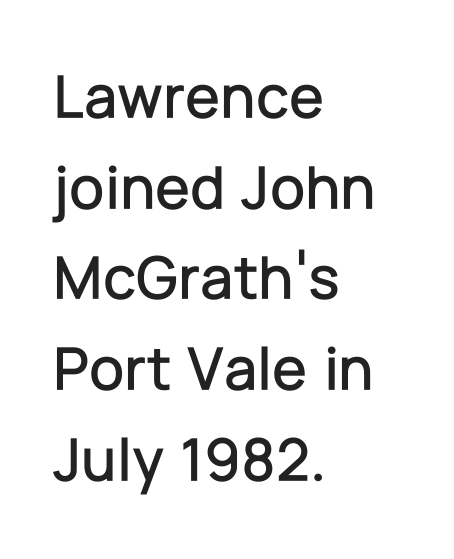
{"serif": "no", "italic": "no", "width": "normal", "stroke_contrast": "low", "x_height": "medium", "monospaced": "no", "underline": "no", "align": "left", "line_spacing": "normal", "line_spacing_ratio": 1.44, "letter_spacing": "normal", "letter_spacing_em": 0.0, "glyph_px": 63}
